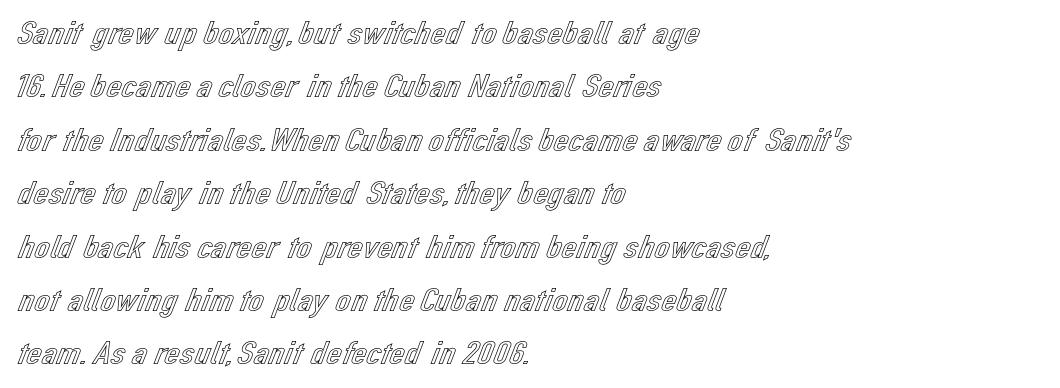
{"width": "normal", "x_height": "medium", "monospaced": "no", "underline": "no", "align": "left", "line_spacing": "normal", "line_spacing_ratio": 1.57, "letter_spacing": "normal", "letter_spacing_em": 0.0, "glyph_px": 34}
